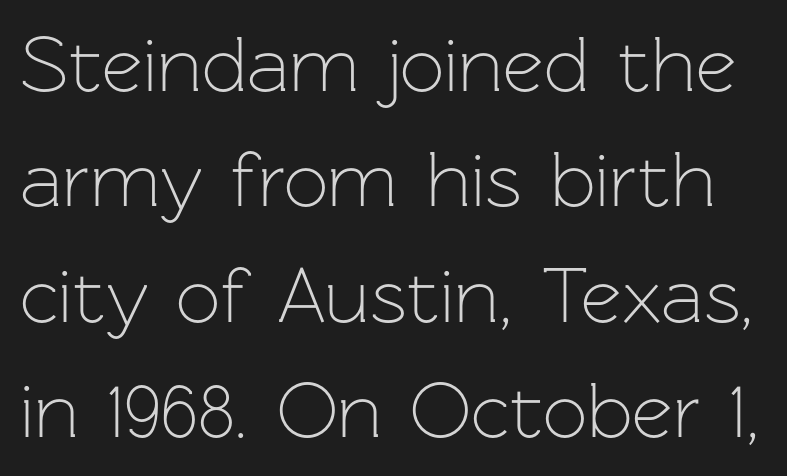
The image shows 79 px light sans-serif type, upright; set normal line spacing (1.46x), normal letter spacing, not underlined; low stroke contrast and a medium x-height.
